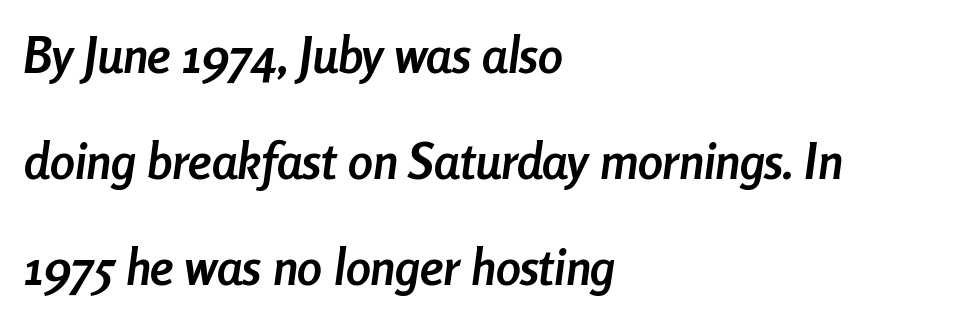
Teacher's note: observe the even left margin — that is flush-left alignment. Style check: oblique. Descenders hang freely into open space. You could call the tracking neutral — neither tight nor loose. You could not count columns in this text — the font is proportionally spaced. Does the weight exceed regular? Yes, all the way to bold.
